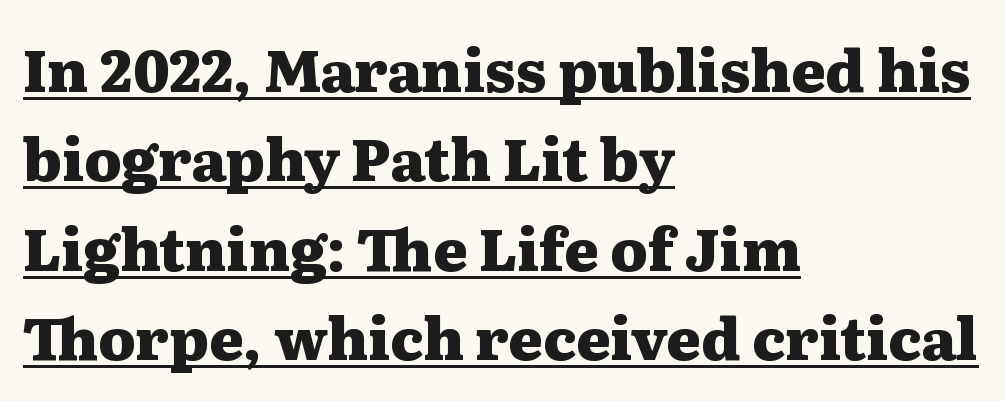
Q: Is the text bold? A: Yes.
Q: Is the text italic (slanted)? A: No, it is upright.
Q: Is the typeface a serif or a sans-serif typeface? A: Serif.
Q: Is the text underlined? A: Yes.
Q: How is the paragraph aligned? A: Left-aligned.
Q: Is the spacing between letters normal or unusually wide? A: Normal.
Q: Is the spacing between lines tight, normal or loose? A: Normal.
Q: Width (condensed, normal, or wide)? A: Wide.
Q: Stroke contrast? A: Medium.
Q: x-height? A: Medium.
Q: Monospaced? A: No.
